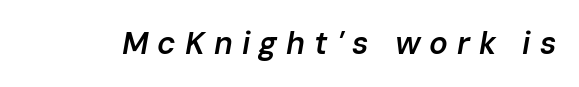
Q: Is the text bold? A: Semi-bold.
Q: Is the text italic (slanted)? A: Yes, it leans right by about 10 degrees.
Q: Is the text underlined? A: No.
Q: Is the spacing between letters normal or unusually wide? A: Unusually wide.
Q: Width (condensed, normal, or wide)? A: Normal.
Q: Stroke contrast? A: Low.
Q: x-height? A: Medium.
Q: Monospaced? A: No.
